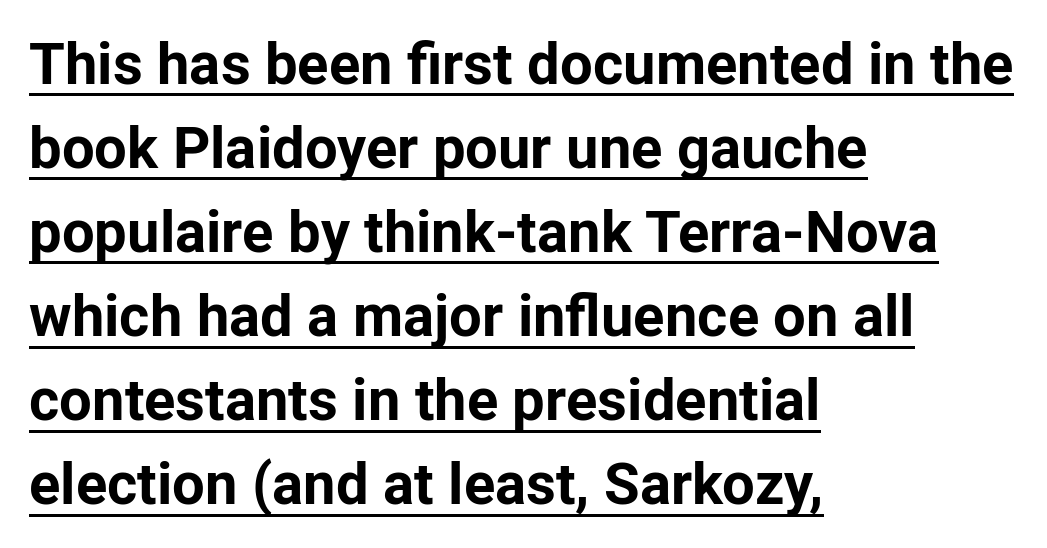
Q: Is the text bold? A: Yes.
Q: Is the text italic (slanted)? A: No, it is upright.
Q: Is the typeface a serif or a sans-serif typeface? A: Sans-serif.
Q: Is the text underlined? A: Yes.
Q: How is the paragraph aligned? A: Left-aligned.
Q: Is the spacing between letters normal or unusually wide? A: Normal.
Q: Is the spacing between lines tight, normal or loose? A: Normal.
Q: Width (condensed, normal, or wide)? A: Normal.
Q: Stroke contrast? A: Low.
Q: x-height? A: Medium.
Q: Monospaced? A: No.
